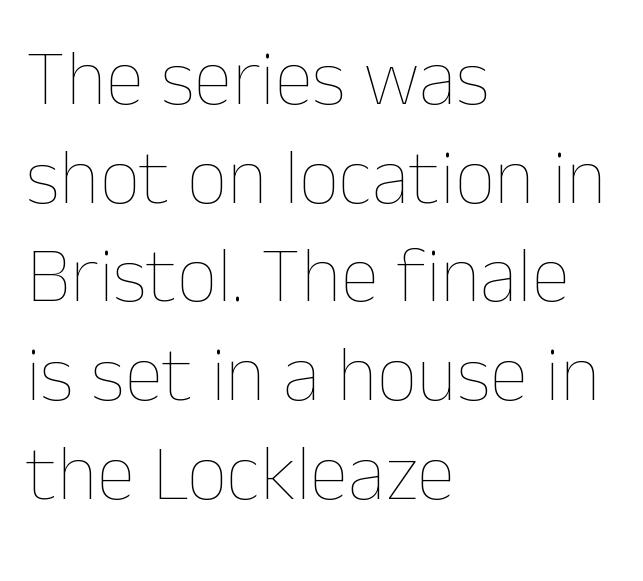
The image shows 79 px thin type, upright; set left-aligned, normal line spacing (1.25x), normal letter spacing, not underlined; low stroke contrast and a medium x-height.
